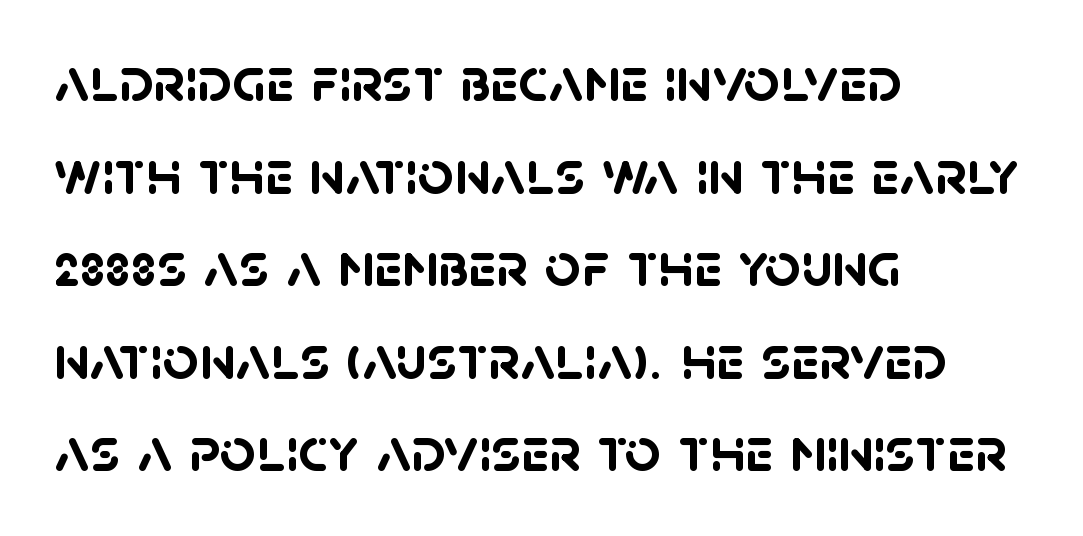
{"serif": "no", "bold": "yes", "weight": "semibold", "width": "normal", "stroke_contrast": "low", "x_height": "large", "monospaced": "no", "underline": "no", "align": "left", "line_spacing": "normal", "line_spacing_ratio": 1.47, "letter_spacing": "normal", "letter_spacing_em": 0.0, "glyph_px": 63}
